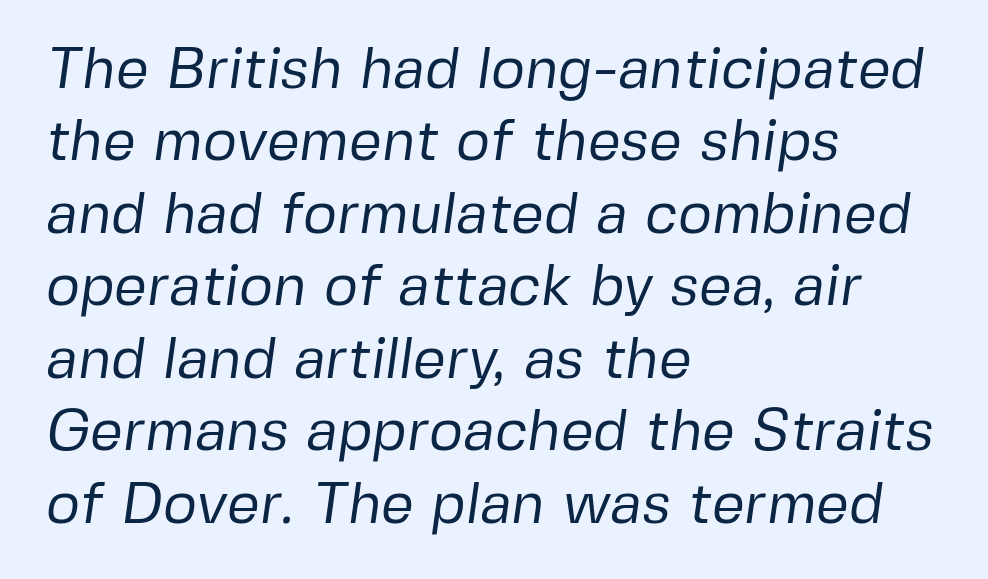
The image shows 58 px regular-weight sans-serif type; set left-aligned, normal line spacing (1.25x), normal letter spacing, not underlined; low stroke contrast and a medium x-height.
